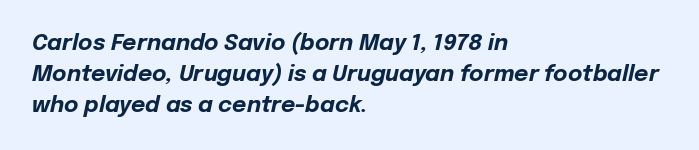
The image shows 22 px bold type, italic (leaning right); set left-aligned, normal line spacing (1.4x), normal letter spacing, not underlined.
